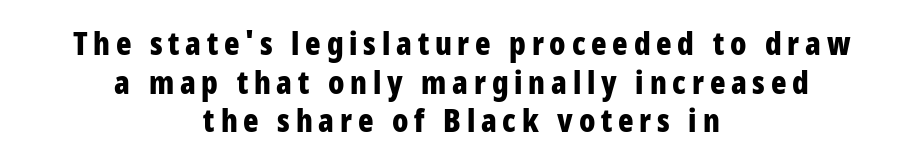
{"serif": "no", "italic": "no", "bold": "yes", "weight": "bold", "width": "condensed", "stroke_contrast": "low", "x_height": "large", "monospaced": "no", "underline": "no", "align": "center", "line_spacing_ratio": 1.21, "glyph_px": 32}
